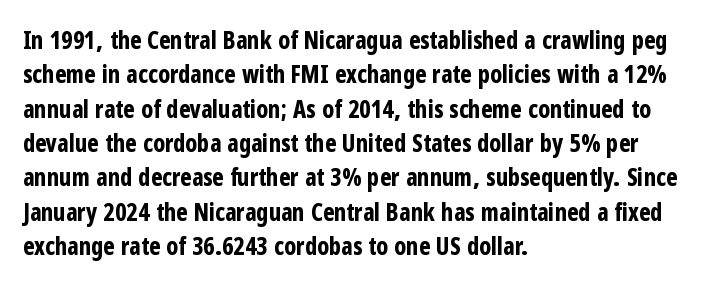
The image shows 24 px bold type, upright; set left-aligned, normal line spacing (1.43x), normal letter spacing, not underlined.
